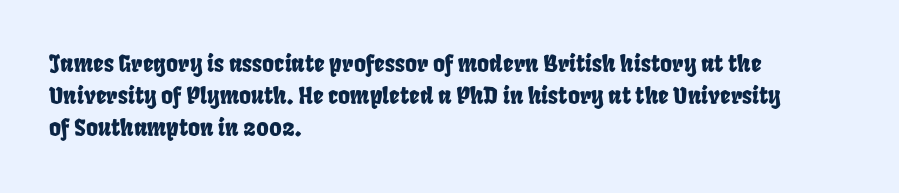
In terms of letterspacing, this is plain default setting. Unmarked baselines from the first word to the last. Every row of glyphs begins at an identical x-position on the left. A normal amount of white space separates one row of letters from the next.
